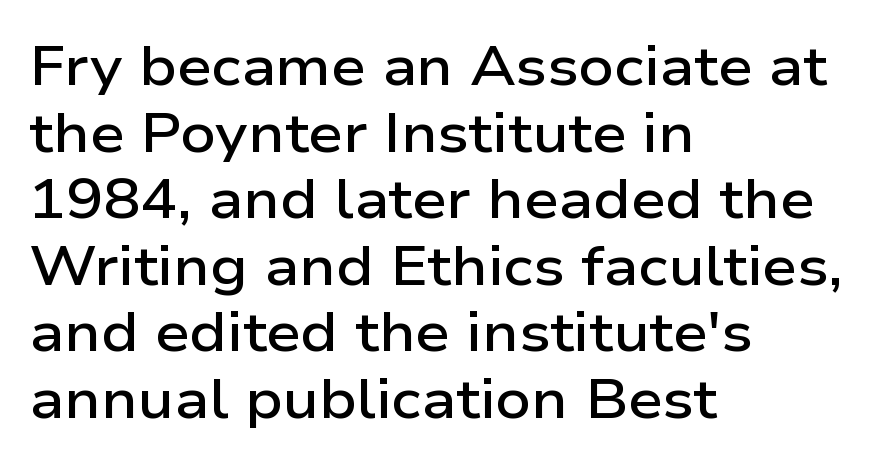
{"serif": "no", "italic": "no", "bold": "semi", "weight": "semibold", "width": "wide", "stroke_contrast": "low", "x_height": "medium", "monospaced": "no", "underline": "no", "align": "left", "line_spacing_ratio": 1.21, "letter_spacing": "normal", "letter_spacing_em": 0.0, "glyph_px": 55}
